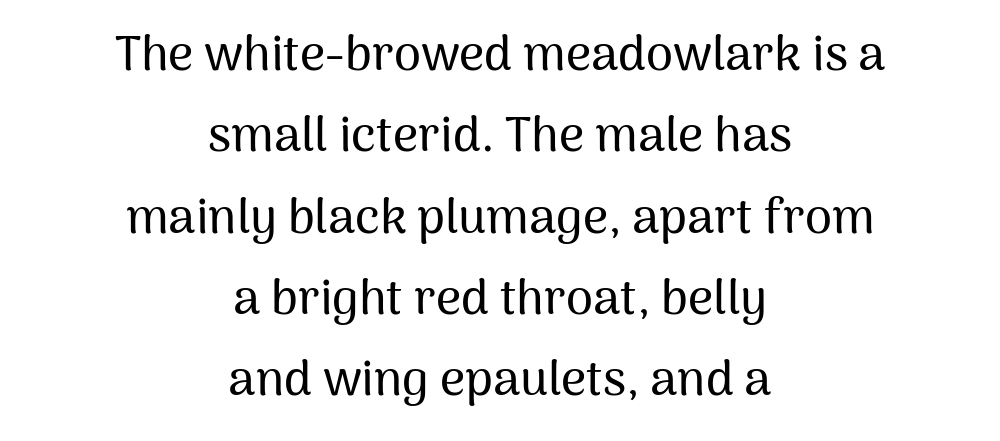
If you folded the block vertically in half, each line would mirror itself in length. Students, note that the glyphs here touch the page at normal intervals. Character widths vary here, with narrow letters taking less room than wide ones. This sample keeps an unexceptional amount of space between lines. Words float on clear page, feet unadorned.
